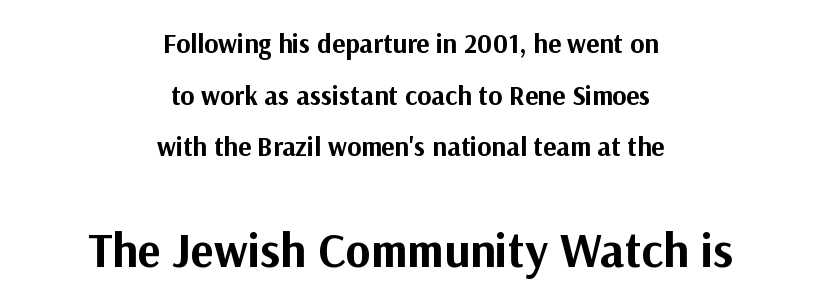
{"serif": "no", "italic": "no", "bold": "yes", "weight": "bold", "width": "normal", "stroke_contrast": "medium", "x_height": "medium", "monospaced": "no", "underline": "no", "align": "center", "line_spacing": "loose", "line_spacing_ratio": 1.91, "letter_spacing": "normal", "letter_spacing_em": 0.0, "larger_block": "second", "size_ratio": 1.78, "glyph_px": 48}
